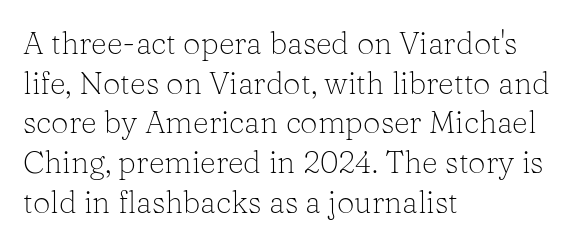
Spacing verdict: proportional, widths tailored to each character. Here the glyphs are tracked normally, forming tight word shapes. Students, observe: this is what conventionally led text looks like. The typeface chosen for these lines features serifs. No letter is thick-stroked: the sample isn't bold.
